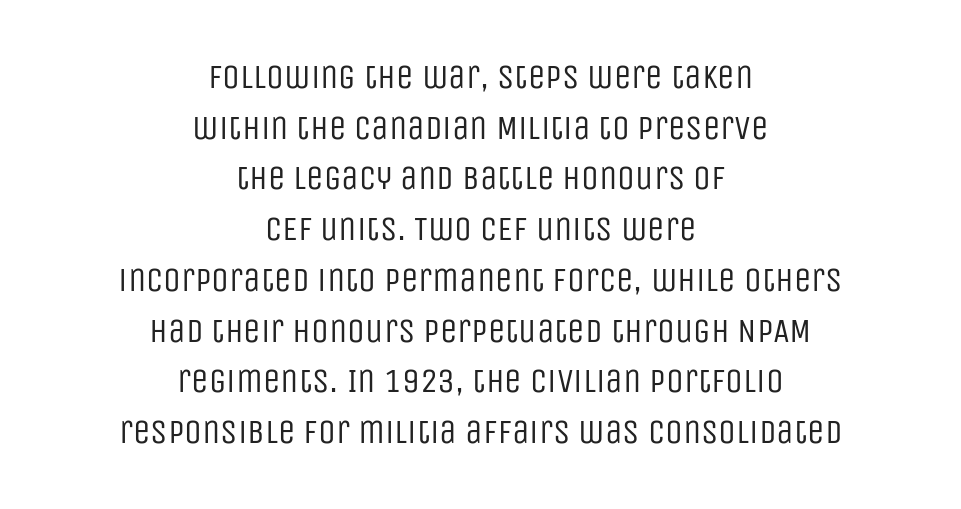
The image shows 35 px regular-weight, condensed sans-serif type, upright; set centered, normal line spacing (1.45x), normal letter spacing, not underlined; low stroke contrast and a large x-height.
